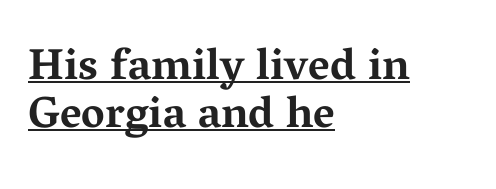
Q: Is the text bold? A: Yes.
Q: Is the text italic (slanted)? A: No, it is upright.
Q: Is the typeface a serif or a sans-serif typeface? A: Serif.
Q: Is the text underlined? A: Yes.
Q: How is the paragraph aligned? A: Left-aligned.
Q: Is the spacing between letters normal or unusually wide? A: Normal.
Q: Is the spacing between lines tight, normal or loose? A: Tight.
Q: Width (condensed, normal, or wide)? A: Wide.
Q: Stroke contrast? A: Medium.
Q: x-height? A: Medium.
Q: Monospaced? A: No.
